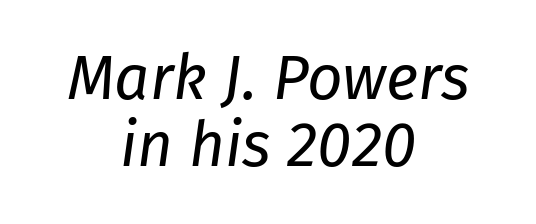
The image shows 62 px regular-weight type, italic (leaning right); set centered, tight line spacing (1.08x), normal letter spacing, not underlined; low stroke contrast and a medium x-height.
